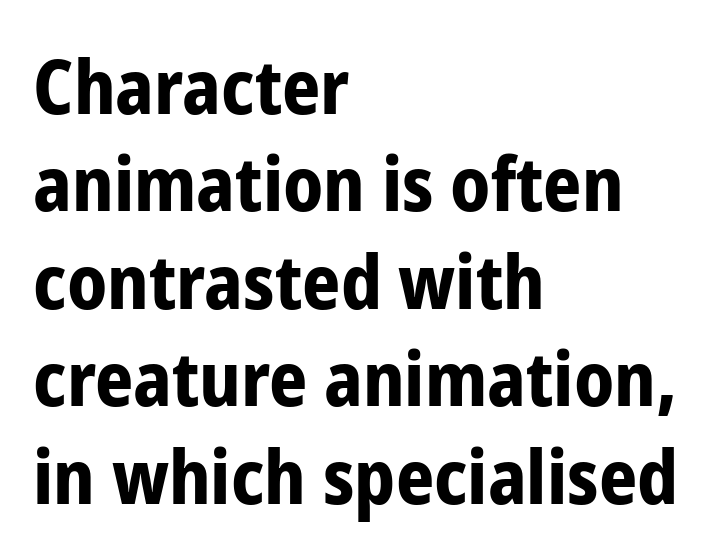
The rag falls on the right side of this text block. How heavy is the stroke? Heavy — this is a bold. A typesetter would call this leading conventional body-copy spacing. Looks like regular typesetting: each glyph gets only the width it needs.
